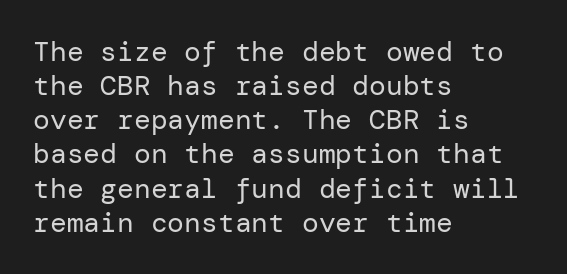
This rendering leaves character spacing at its baseline value. Posture: straight, roman, zero tilt. The typeface has the unassuming heft of standard copy or less. These lines stack with their left ends in a neat column.
